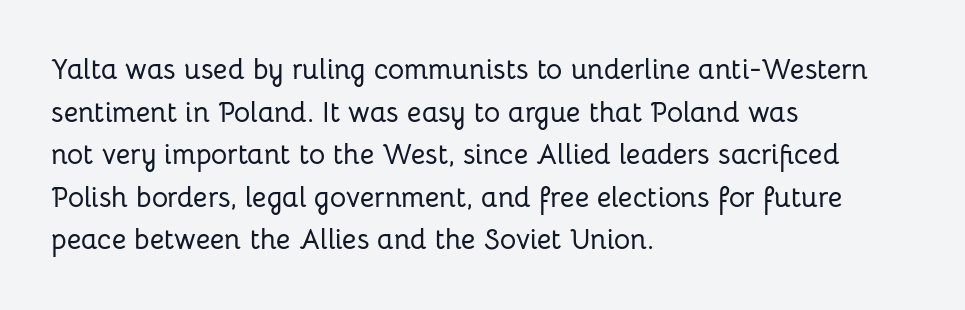
Q: Is the text italic (slanted)? A: No, it is upright.
Q: Is the typeface a serif or a sans-serif typeface? A: Sans-serif.
Q: Is the text underlined? A: No.
Q: How is the paragraph aligned? A: Left-aligned.
Q: Is the spacing between letters normal or unusually wide? A: Normal.
Q: Is the spacing between lines tight, normal or loose? A: Normal.
Q: Width (condensed, normal, or wide)? A: Normal.
Q: Stroke contrast? A: Low.
Q: x-height? A: Medium.
Q: Monospaced? A: No.
